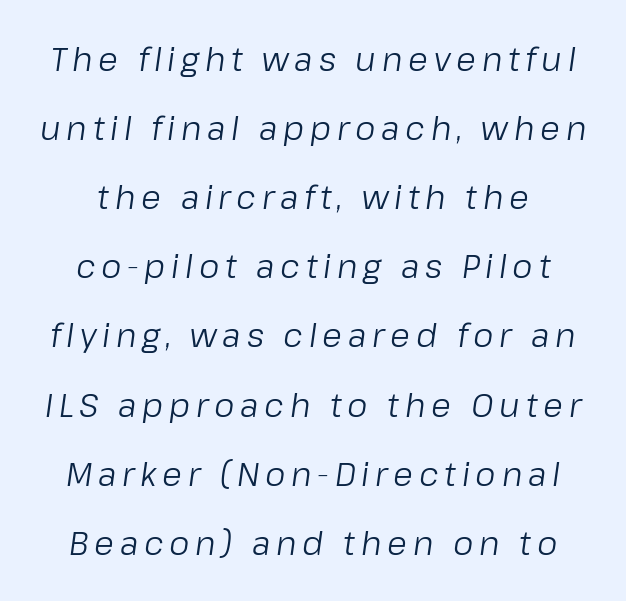
{"italic": "yes", "lean": "right", "slant_degrees": 8, "bold": "no", "weight": "regular", "width": "normal", "stroke_contrast": "low", "x_height": "medium", "monospaced": "no", "underline": "no", "line_spacing": "loose", "line_spacing_ratio": 2.16, "glyph_px": 32}
